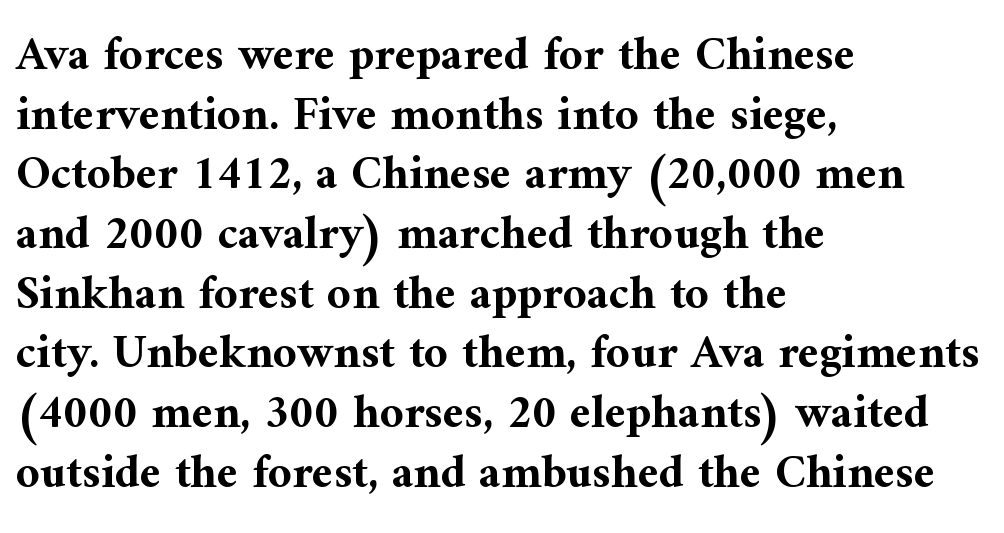
Q: Is the text bold? A: Yes.
Q: Is the text italic (slanted)? A: No, it is upright.
Q: Is the typeface a serif or a sans-serif typeface? A: Serif.
Q: Is the text underlined? A: No.
Q: How is the paragraph aligned? A: Left-aligned.
Q: Is the spacing between letters normal or unusually wide? A: Normal.
Q: Is the spacing between lines tight, normal or loose? A: Normal.
Q: Width (condensed, normal, or wide)? A: Normal.
Q: Stroke contrast? A: Medium.
Q: x-height? A: Medium.
Q: Monospaced? A: No.
